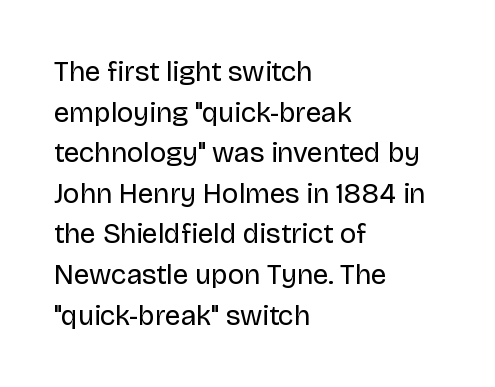
Is the letter spacing exaggerated? No — it looks like the ordinary default. No feet cap the strokes, marking this as sans-serif type. Here the designer chose a conventional face with non-uniform glyph widths. Heaviness? Minimal to ordinary, like unemphasized prose.
